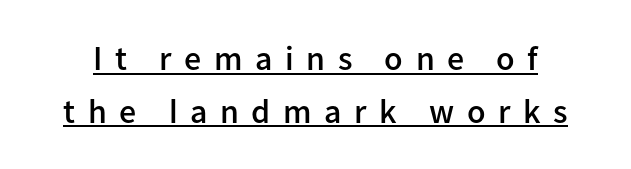
{"serif": "no", "italic": "no", "bold": "semi", "weight": "semibold", "width": "normal", "stroke_contrast": "low", "x_height": "medium", "monospaced": "no", "underline": "yes", "line_spacing": "normal", "line_spacing_ratio": 1.55, "letter_spacing": "wide", "letter_spacing_em": 0.37, "glyph_px": 34}
